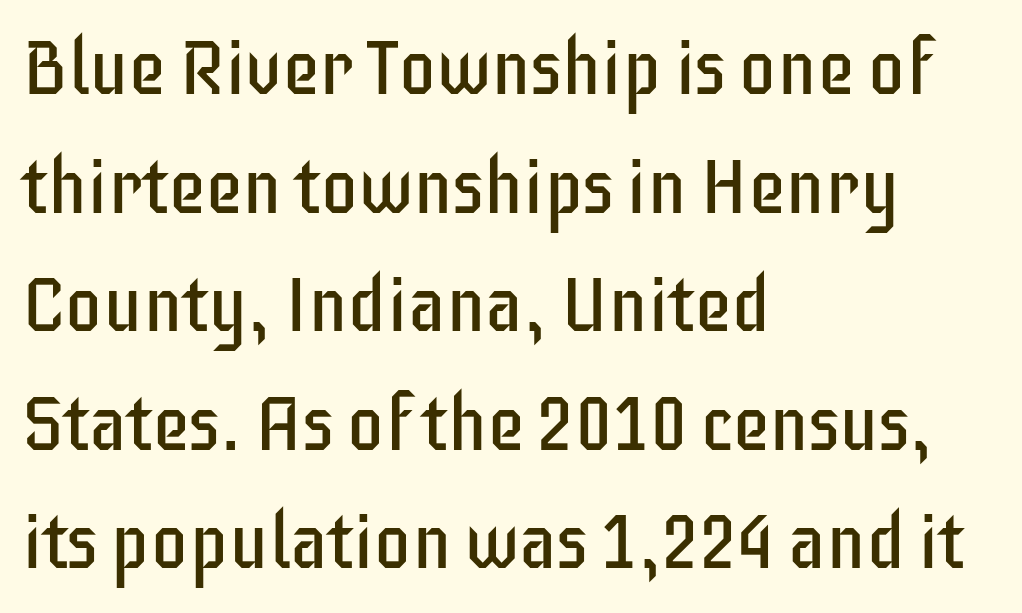
{"serif": "no", "italic": "no", "bold": "no", "weight": "regular", "width": "condensed", "stroke_contrast": "low", "x_height": "large", "monospaced": "no", "underline": "no", "align": "left", "line_spacing": "normal", "line_spacing_ratio": 1.56, "letter_spacing": "normal", "letter_spacing_em": 0.0, "glyph_px": 76}
